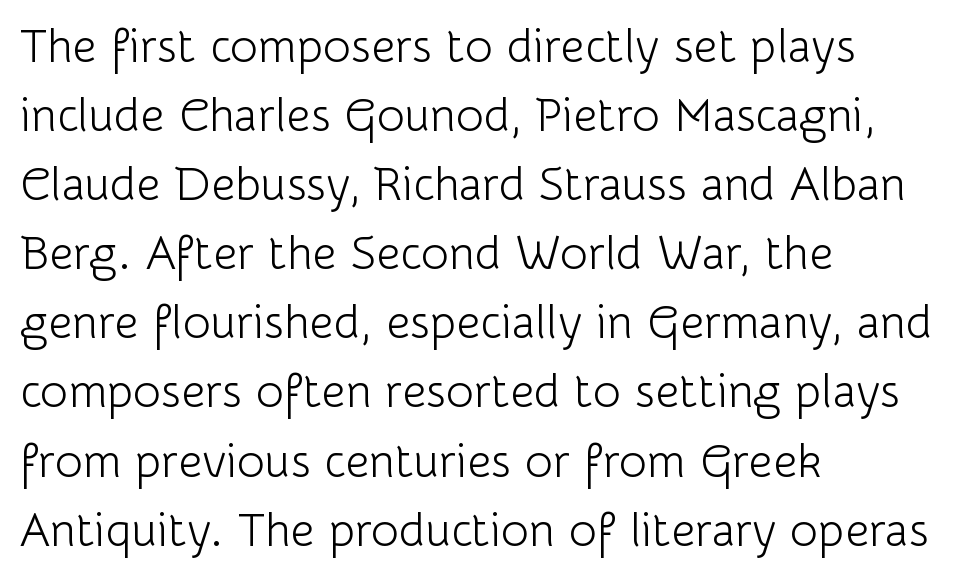
Weight: regular or lighter. Is this a fixed-width face? No — the glyphs have proportional, varying widths. A student would call this left alignment; a typographer would say flush left, rag right. The type sits square on the baseline with zero lean.
